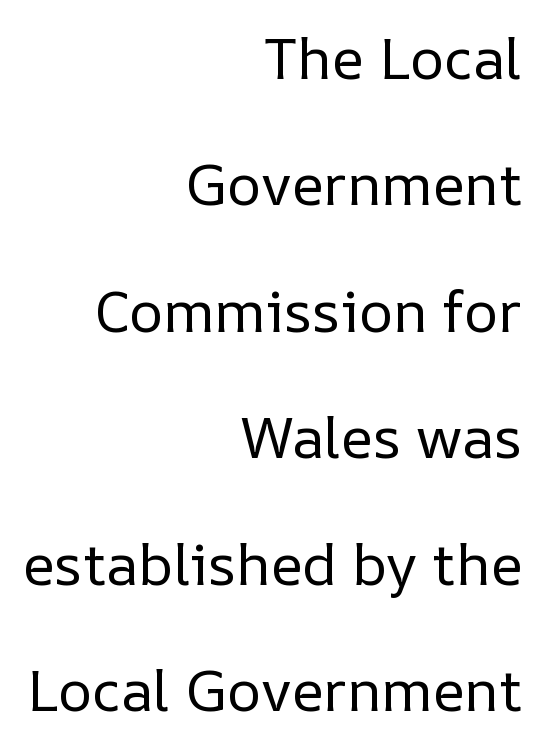
{"italic": "no", "bold": "no", "weight": "regular", "width": "normal", "stroke_contrast": "low", "x_height": "medium", "monospaced": "no", "underline": "no", "align": "right", "line_spacing": "loose", "line_spacing_ratio": 2.18, "letter_spacing": "normal", "letter_spacing_em": 0.0, "glyph_px": 58}
